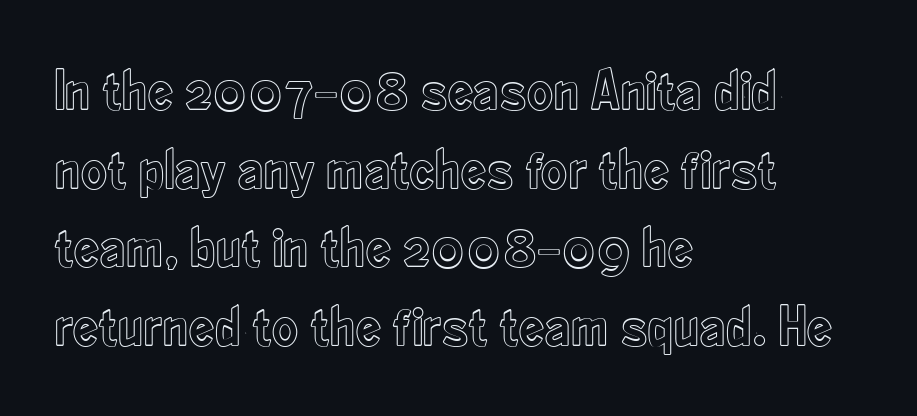
Q: Is the text italic (slanted)? A: No, it is upright.
Q: Is the text underlined? A: No.
Q: How is the paragraph aligned? A: Left-aligned.
Q: Is the spacing between letters normal or unusually wide? A: Normal.
Q: Is the spacing between lines tight, normal or loose? A: Normal.
Q: Width (condensed, normal, or wide)? A: Condensed.
Q: x-height? A: Small.
Q: Monospaced? A: No.
